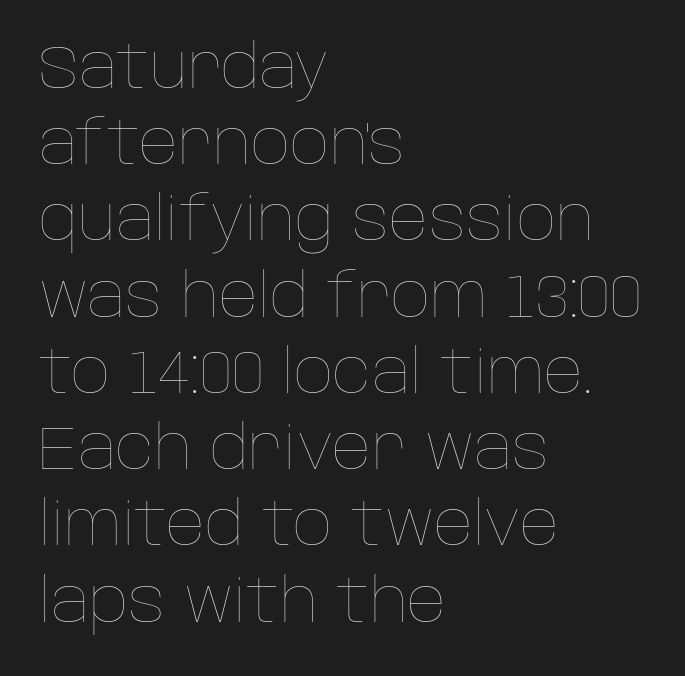
The image shows 61 px thin type, upright; set left-aligned, normal line spacing (1.25x), normal letter spacing, not underlined; low stroke contrast and a large x-height.
